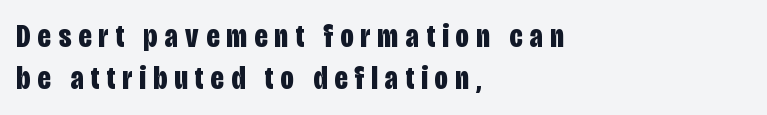
The image shows 33 px bold, condensed sans-serif type, upright; set left-aligned, normal line spacing (1.28x), unusually wide letter spacing (+0.22 em), not underlined; low stroke contrast and a large x-height.
